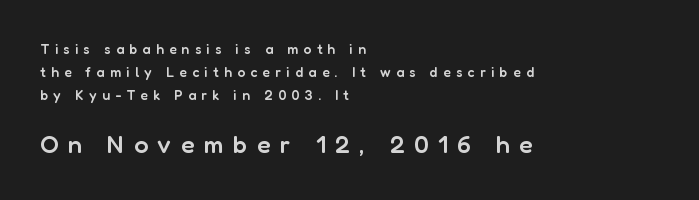
The image shows 25 px text type, upright; set left-aligned, normal line spacing (1.63x), unusually wide letter spacing (+0.38 em), not underlined; the second (bottom) block is 1.79x larger.
